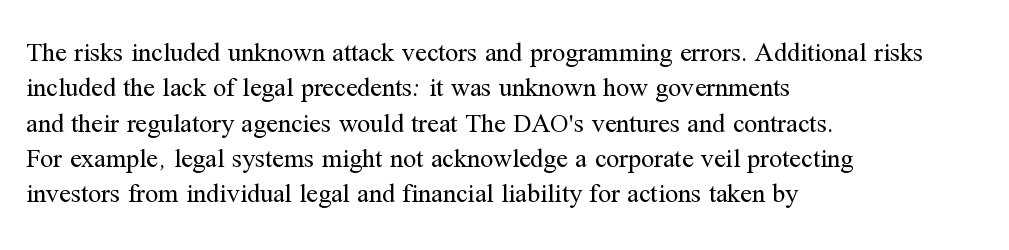
{"italic": "no", "bold": "no", "underline": "no", "align": "left", "line_spacing": "normal", "line_spacing_ratio": 1.36, "letter_spacing": "normal", "letter_spacing_em": 0.0, "glyph_px": 26}
